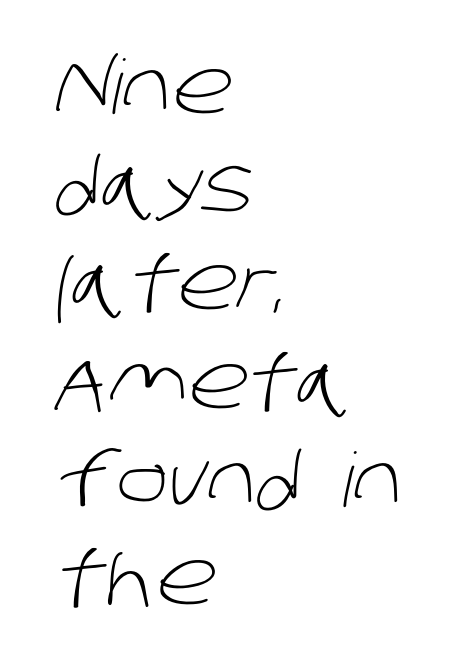
Q: Is the text bold? A: No.
Q: Is the typeface a serif or a sans-serif typeface? A: Sans-serif.
Q: Is the text underlined? A: No.
Q: How is the paragraph aligned? A: Left-aligned.
Q: Is the spacing between letters normal or unusually wide? A: Normal.
Q: Is the spacing between lines tight, normal or loose? A: Normal.
Q: Width (condensed, normal, or wide)? A: Normal.
Q: Stroke contrast? A: Low.
Q: x-height? A: Large.
Q: Monospaced? A: No.
